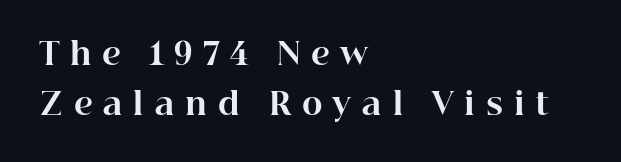
This sample has the flowing, uneven cadence of proportional lettering. Look at the tracking — it's clearly loosened, letters drifting apart. The leading is moderate, giving the passage an even texture. Teacher's note: observe the even left margin — that is flush-left alignment.
